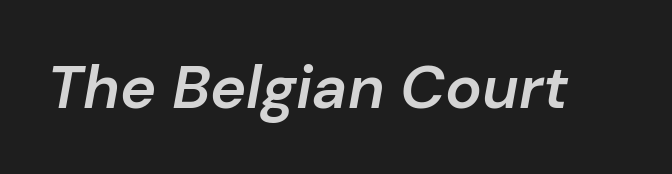
{"italic": "yes", "lean": "right", "slant_degrees": 10, "bold": "semi", "weight": "semibold", "width": "normal", "stroke_contrast": "low", "x_height": "medium", "monospaced": "no", "underline": "no", "letter_spacing": "normal", "letter_spacing_em": 0.0, "glyph_px": 61}
